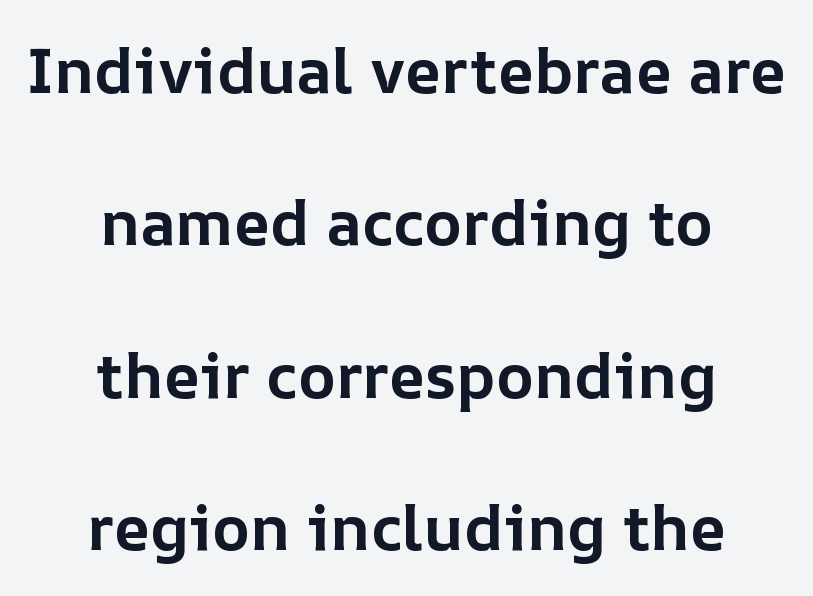
{"italic": "no", "bold": "yes", "weight": "bold", "width": "normal", "stroke_contrast": "low", "x_height": "medium", "monospaced": "no", "underline": "no", "align": "center", "line_spacing": "loose", "line_spacing_ratio": 2.42, "letter_spacing": "normal", "letter_spacing_em": 0.0, "glyph_px": 63}
